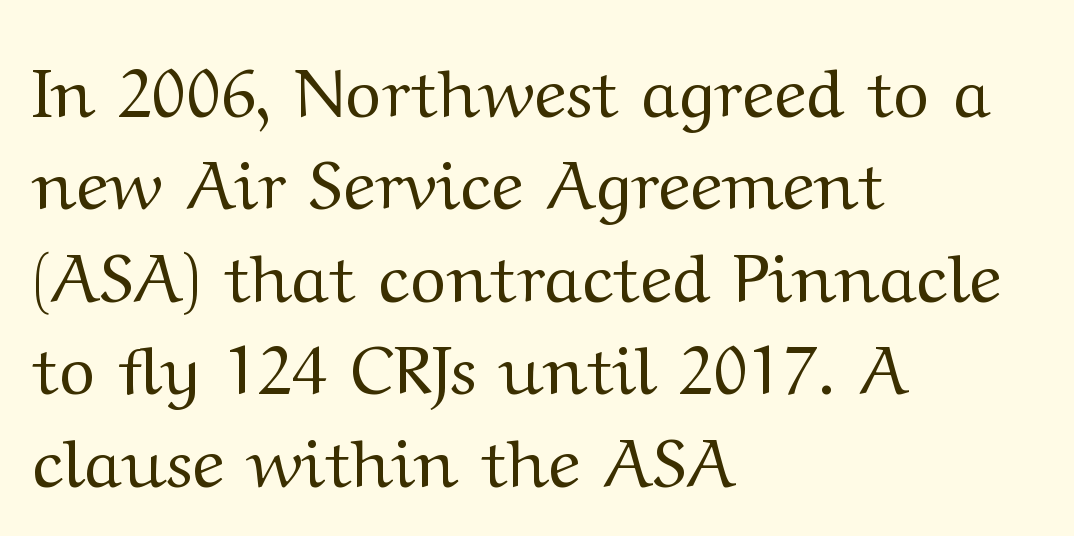
Is the block centered? No — it sits flush against the left margin. Every character sits straight up, as roman type does. Is this a fixed-width face? No — the glyphs have proportional, varying widths. The designer went with a serif here, giving each stem small feet.
